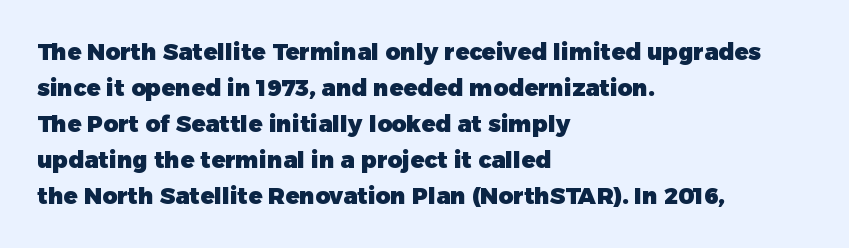
{"italic": "no", "bold": "yes", "underline": "no", "align": "left", "line_spacing": "normal", "line_spacing_ratio": 1.57, "letter_spacing": "normal", "letter_spacing_em": 0.0, "glyph_px": 23}
